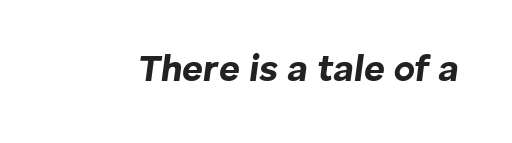
{"italic": "yes", "lean": "right", "slant_degrees": 8, "bold": "yes", "weight": "bold", "width": "normal", "stroke_contrast": "low", "x_height": "medium", "monospaced": "no", "underline": "no", "letter_spacing": "normal", "letter_spacing_em": 0.0, "glyph_px": 36}
